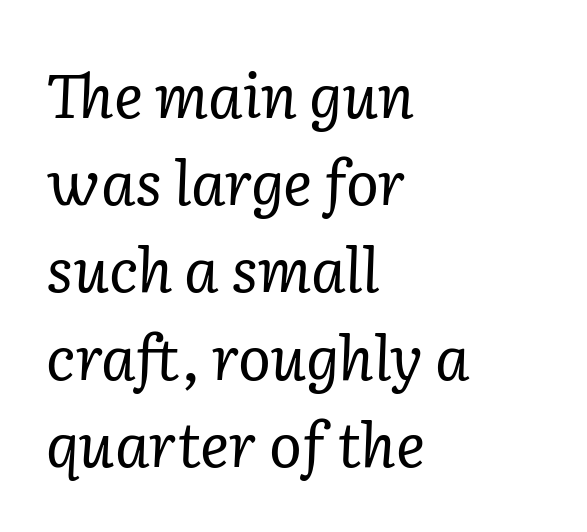
Standard letterfit; no display-style spreading of the glyphs. The space between consecutive lines is moderate. The rendering applies a slant to the glyphs. The zone under the glyphs is completely vacant. Does the copy run flush right? No — it runs flush left.
